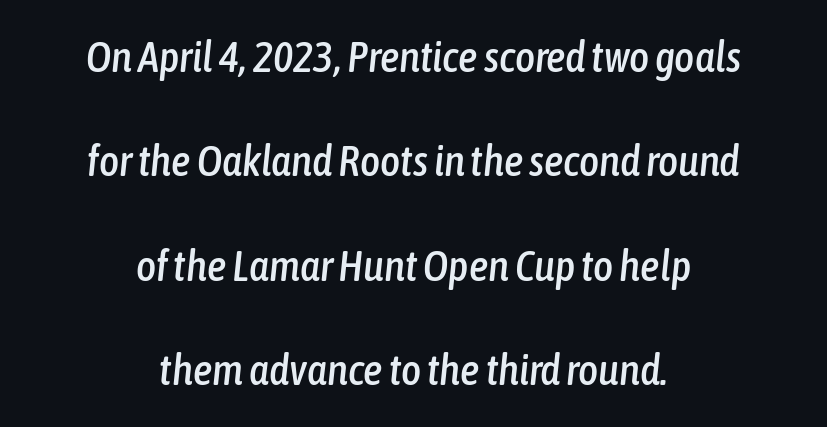
{"italic": "yes", "lean": "right", "slant_degrees": 6, "width": "condensed", "stroke_contrast": "low", "x_height": "medium", "monospaced": "no", "underline": "no", "align": "center", "line_spacing": "loose", "line_spacing_ratio": 2.43, "letter_spacing": "normal", "letter_spacing_em": 0.0, "glyph_px": 43}
